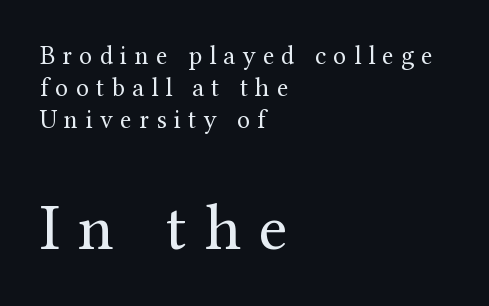
The cut favours lightness, reaching ordinary text weight at its darkest. Stroke terminals: seriffed. Vertical strokes here are truly vertical. This layout puts the modest block above and the oversized block below.
